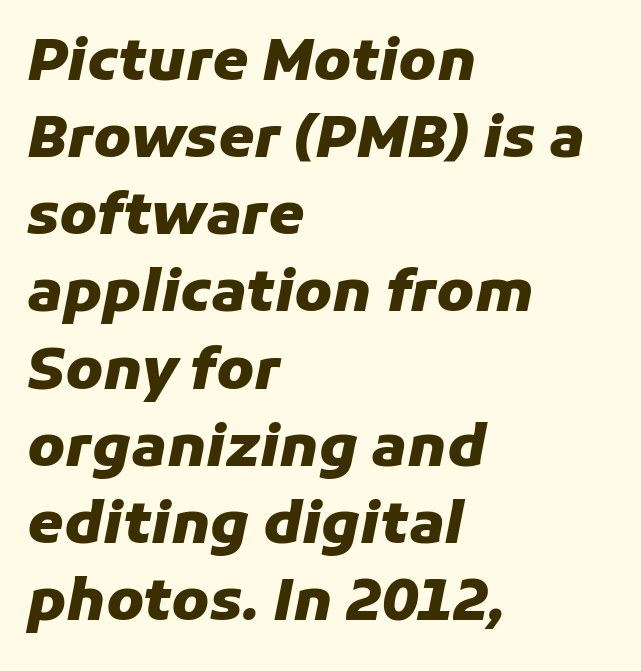
The image shows 58 px heavy type, italic (leaning right); set left-aligned, normal line spacing (1.33x), normal letter spacing, not underlined; low stroke contrast and a medium x-height.
